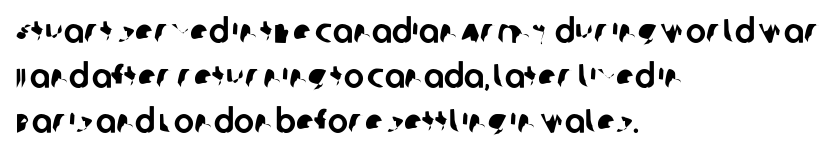
{"serif": "no", "width": "normal", "stroke_contrast": "low", "x_height": "large", "monospaced": "no", "underline": "no", "align": "left", "line_spacing": "normal", "line_spacing_ratio": 1.33, "letter_spacing": "normal", "letter_spacing_em": 0.0, "glyph_px": 34}
